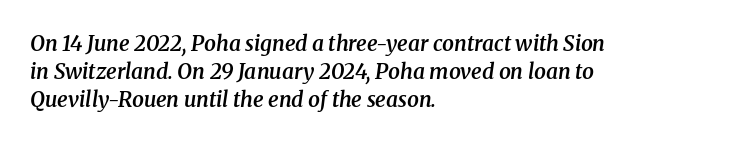
The image shows 21 px text type, italic (leaning right); set left-aligned, normal line spacing (1.33x), normal letter spacing, not underlined.
